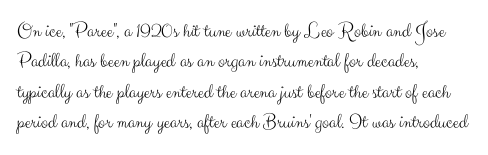
{"bold": "no", "underline": "no", "align": "left", "line_spacing": "normal", "line_spacing_ratio": 1.45, "letter_spacing": "normal", "letter_spacing_em": 0.0, "glyph_px": 21}
